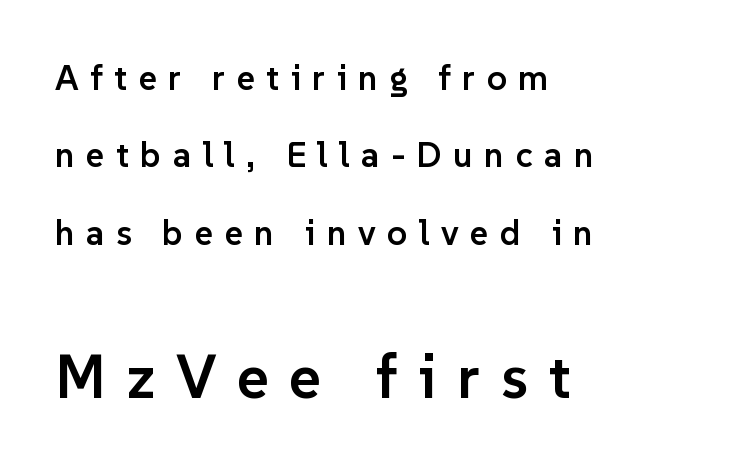
{"serif": "no", "italic": "no", "bold": "semi", "weight": "semibold", "width": "normal", "stroke_contrast": "low", "x_height": "medium", "monospaced": "no", "underline": "no", "align": "left", "line_spacing": "loose", "line_spacing_ratio": 2.21, "letter_spacing": "wide", "letter_spacing_em": 0.33, "larger_block": "second", "size_ratio": 1.77, "glyph_px": 62}
